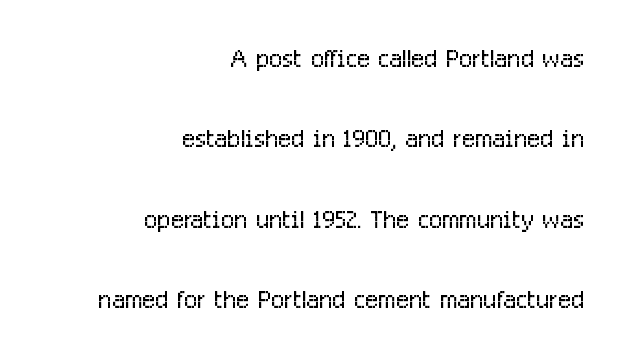
The image shows 35 px light, condensed sans-serif type, upright; set right-aligned, loose line spacing (2.3x), normal letter spacing, not underlined; low stroke contrast and a medium x-height.
